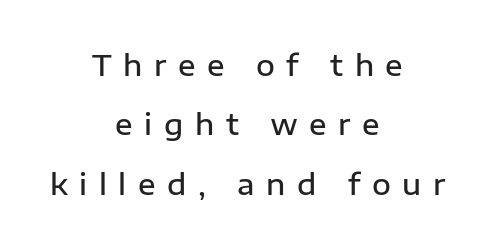
The image shows 29 px semibold sans-serif type, upright; set centered, loose line spacing (2.05x), unusually wide letter spacing (+0.4 em), not underlined; low stroke contrast and a medium x-height.
